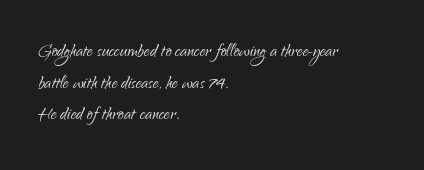
Q: Is the text bold? A: No.
Q: Is the text italic (slanted)? A: Yes.
Q: Is the text underlined? A: No.
Q: How is the paragraph aligned? A: Left-aligned.
Q: Is the spacing between letters normal or unusually wide? A: Normal.
Q: Is the spacing between lines tight, normal or loose? A: Normal.
